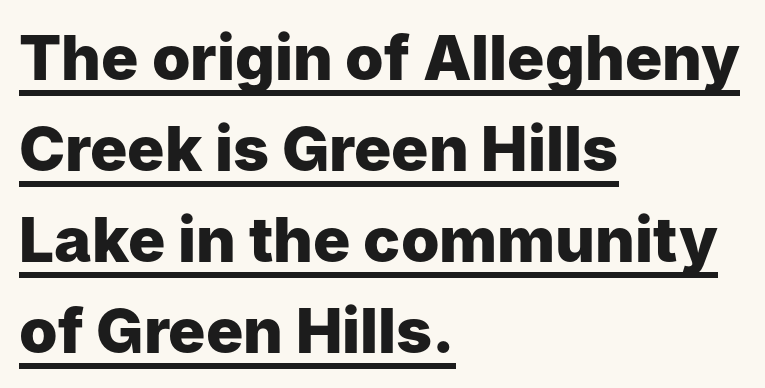
Q: Is the text bold? A: Yes.
Q: Is the text italic (slanted)? A: No, it is upright.
Q: Is the typeface a serif or a sans-serif typeface? A: Sans-serif.
Q: Is the text underlined? A: Yes.
Q: How is the paragraph aligned? A: Left-aligned.
Q: Is the spacing between letters normal or unusually wide? A: Normal.
Q: Is the spacing between lines tight, normal or loose? A: Normal.
Q: Width (condensed, normal, or wide)? A: Normal.
Q: Stroke contrast? A: Low.
Q: x-height? A: Medium.
Q: Monospaced? A: No.
